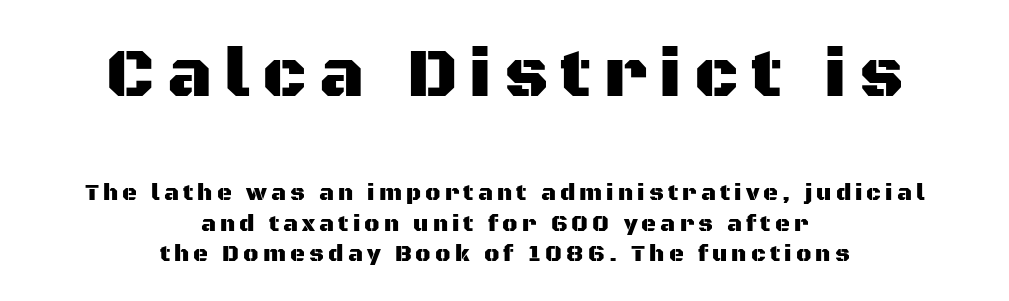
The image shows 69 px sans-serif type, upright; set centered, normal line spacing (1.32x), not underlined; the first (top) block is 3.0x larger; medium stroke contrast and a large x-height.
